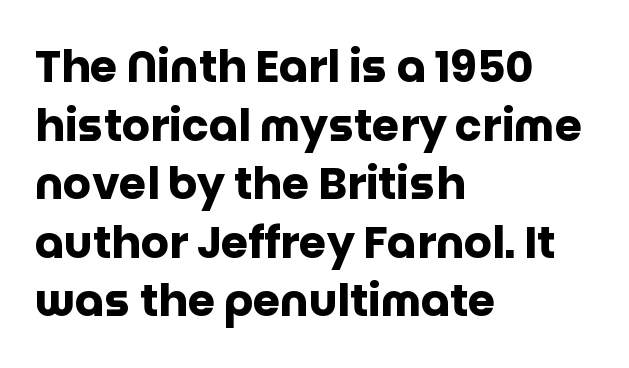
Q: Is the text bold? A: Yes.
Q: Is the text italic (slanted)? A: No, it is upright.
Q: Is the typeface a serif or a sans-serif typeface? A: Sans-serif.
Q: Is the text underlined? A: No.
Q: How is the paragraph aligned? A: Left-aligned.
Q: Is the spacing between letters normal or unusually wide? A: Normal.
Q: Is the spacing between lines tight, normal or loose? A: Normal.
Q: Width (condensed, normal, or wide)? A: Normal.
Q: Stroke contrast? A: Low.
Q: x-height? A: Large.
Q: Monospaced? A: No.
